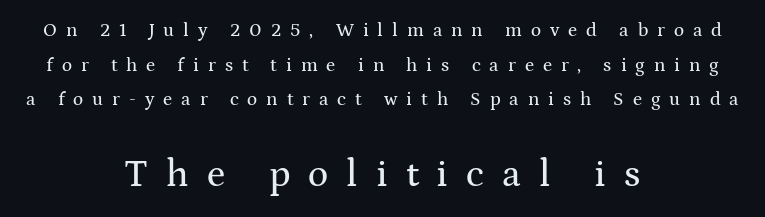
This rendering employs a face with finishing strokes, i.e., a serif. Rule under the text: the space is simply empty. Layout note: lines centered. The type is letterspaced generously, with wide tracking. Think of a printed novel: that variable character pitch is what you see here. Here the second block reads like a headline and the first like body copy.
